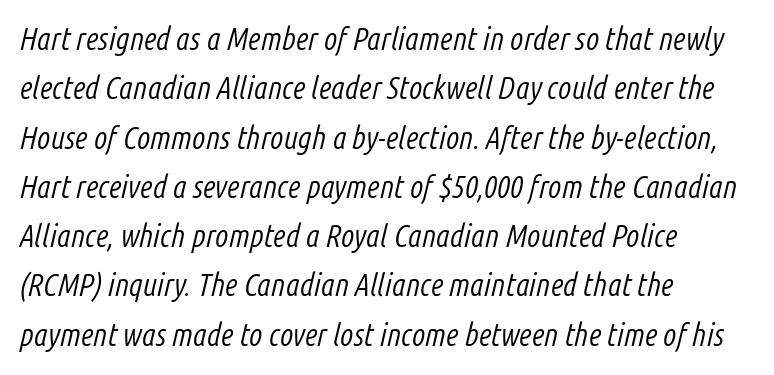
The face used here is proportionally spaced, like ordinary book or web type. Nobody touched the tracking dial on this one. Italic? Definitely — the glyphs are oblique. Casual observation: everything's shoved over to the left.
